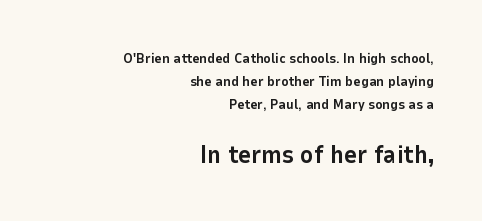
{"italic": "no", "bold": "yes", "underline": "no", "align": "right", "line_spacing": "normal", "line_spacing_ratio": 1.65, "letter_spacing": "normal", "letter_spacing_em": 0.0, "larger_block": "second", "size_ratio": 1.79, "glyph_px": 25}
